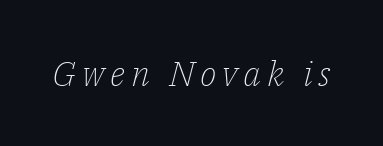
Look at the bottom of the vertical strokes: they flare into serifs here. The baseline area is clear. Slant detected: the letters are inclined. Think of a printed novel: that variable character pitch is what you see here.
